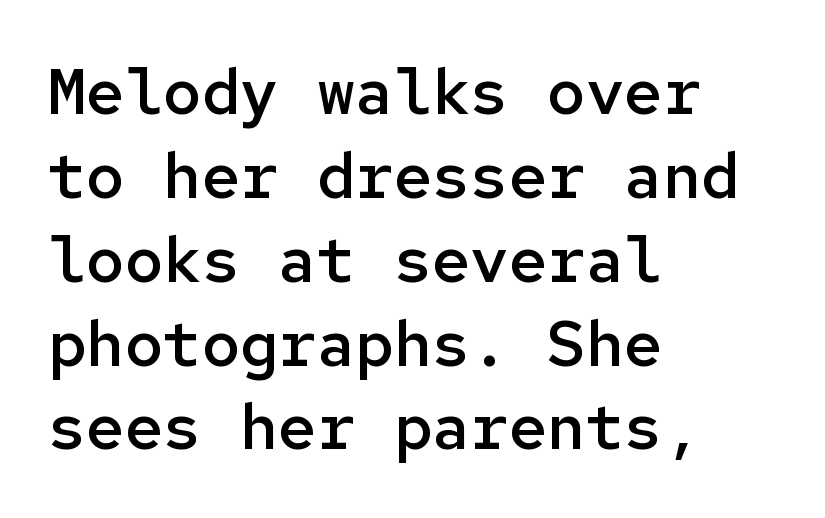
Q: Is the text bold? A: Semi-bold.
Q: Is the text italic (slanted)? A: No, it is upright.
Q: Is the typeface a serif or a sans-serif typeface? A: Sans-serif.
Q: Is the text underlined? A: No.
Q: How is the paragraph aligned? A: Left-aligned.
Q: Is the spacing between letters normal or unusually wide? A: Normal.
Q: Is the spacing between lines tight, normal or loose? A: Normal.
Q: Width (condensed, normal, or wide)? A: Normal.
Q: Stroke contrast? A: Low.
Q: x-height? A: Medium.
Q: Monospaced? A: Yes.
